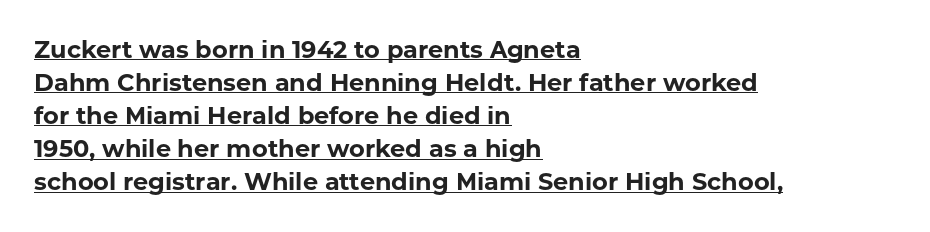
The image shows 24 px bold type, upright; set left-aligned, normal line spacing (1.38x), normal letter spacing, underlined.
